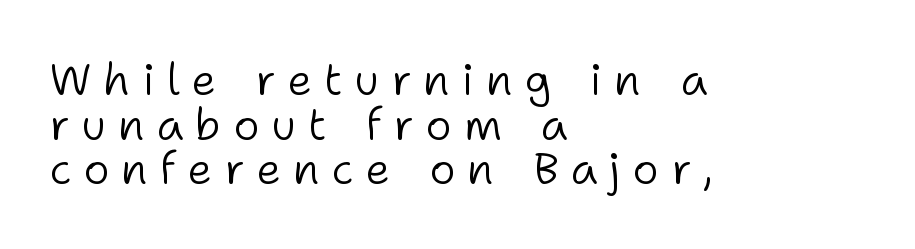
The image shows 45 px light sans-serif type, upright; set left-aligned, tight line spacing (0.99x), unusually wide letter spacing (+0.26 em), not underlined; low stroke contrast and a medium x-height.
